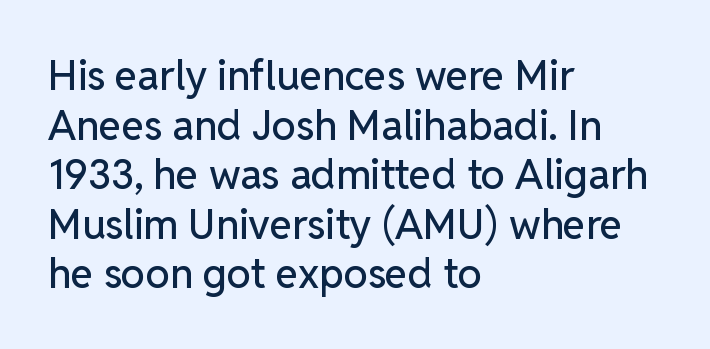
The letters advance in unequal steps, a hallmark of proportional type. Unlike italic type, these characters show no tilt at all. Compared with a centered layout, this one pins lines to the left instead. Classification — sans serif. The tracking reads as untouched default to a designer's eye.
